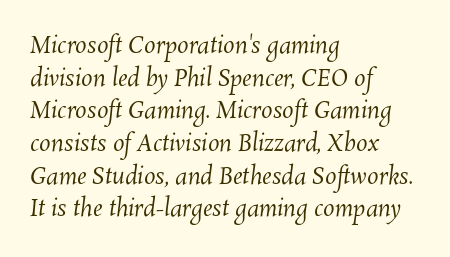
{"bold": "no", "underline": "no", "align": "left", "line_spacing": "normal", "line_spacing_ratio": 1.42, "letter_spacing": "normal", "letter_spacing_em": 0.0, "glyph_px": 23}
